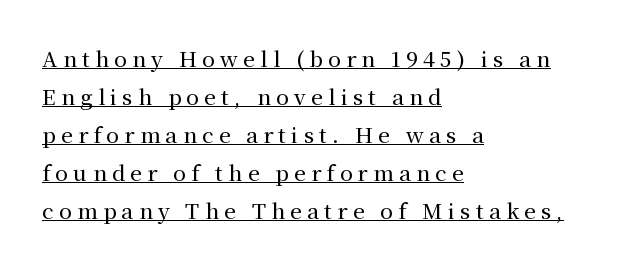
The image shows 21 px text type, upright; set left-aligned, line spacing 1.81x, unusually wide letter spacing (+0.25 em), underlined.
